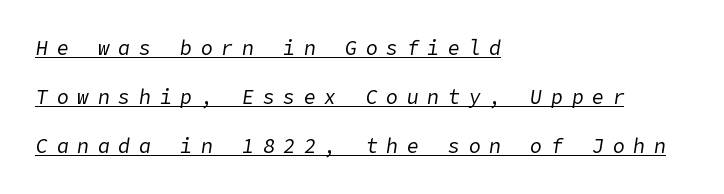
The image shows 20 px text type, italic (leaning right); set left-aligned, loose line spacing (2.45x), unusually wide letter spacing (+0.43 em), underlined.
